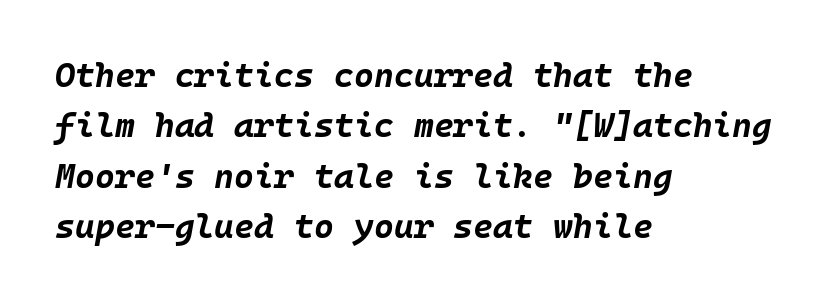
The image shows 34 px bold type, italic (leaning right); set left-aligned, normal line spacing (1.48x), normal letter spacing, not underlined; low stroke contrast and a large x-height.
